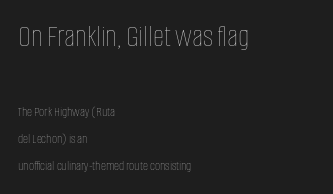
Q: Is the text bold? A: No.
Q: Is the text italic (slanted)? A: No, it is upright.
Q: Is the text underlined? A: No.
Q: How is the paragraph aligned? A: Left-aligned.
Q: Is the spacing between letters normal or unusually wide? A: Normal.
Q: Is the spacing between lines tight, normal or loose? A: Loose.
Q: Which block of text is set in a larger size, the first (top) or the second (bottom)? A: The first (top) one.
Q: Width (condensed, normal, or wide)? A: Condensed.
Q: Stroke contrast? A: Low.
Q: x-height? A: Large.
Q: Monospaced? A: No.
